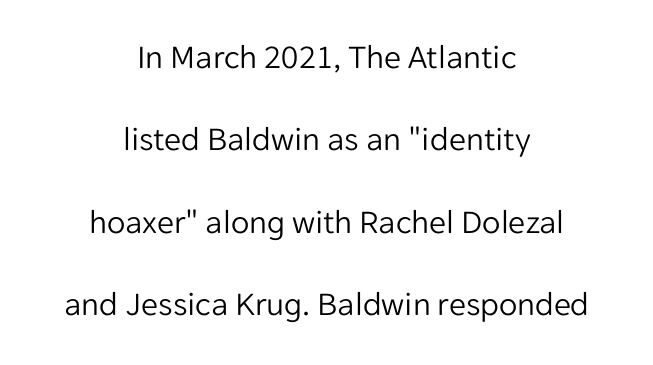
Q: Is the text bold? A: No.
Q: Is the text italic (slanted)? A: No, it is upright.
Q: Is the typeface a serif or a sans-serif typeface? A: Sans-serif.
Q: Is the text underlined? A: No.
Q: How is the paragraph aligned? A: Centered.
Q: Is the spacing between letters normal or unusually wide? A: Normal.
Q: Is the spacing between lines tight, normal or loose? A: Loose.
Q: Width (condensed, normal, or wide)? A: Normal.
Q: Stroke contrast? A: Low.
Q: x-height? A: Medium.
Q: Monospaced? A: No.
